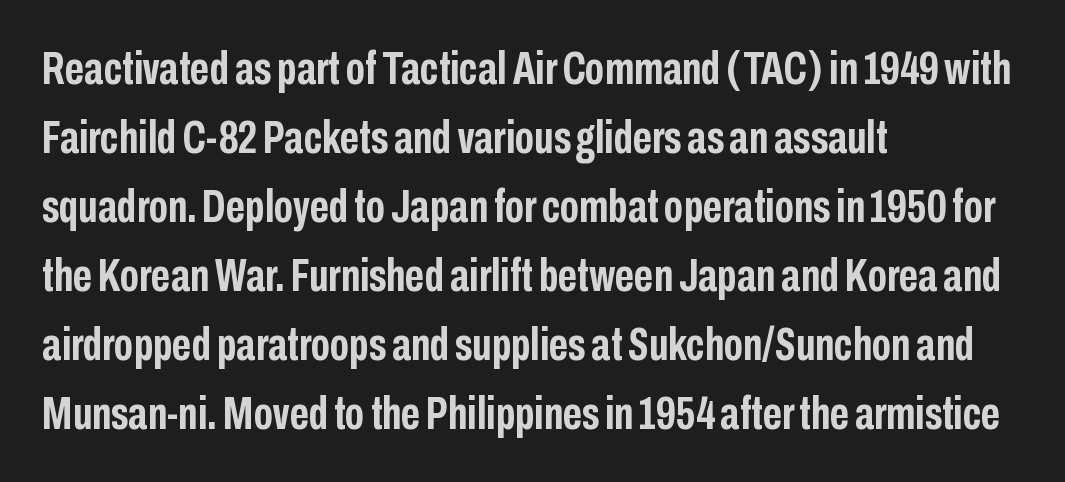
The image shows 47 px semibold, condensed sans-serif type, upright; set left-aligned, normal line spacing (1.47x), normal letter spacing, not underlined; low stroke contrast and a medium x-height.
